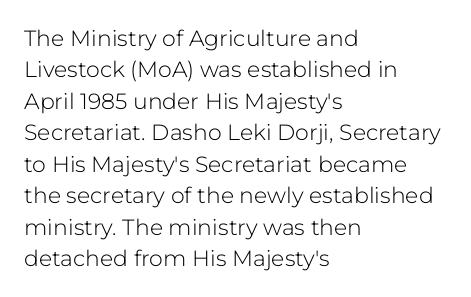
Q: Is the text bold? A: No.
Q: Is the text italic (slanted)? A: No, it is upright.
Q: Is the text underlined? A: No.
Q: How is the paragraph aligned? A: Left-aligned.
Q: Is the spacing between letters normal or unusually wide? A: Normal.
Q: Is the spacing between lines tight, normal or loose? A: Normal.
